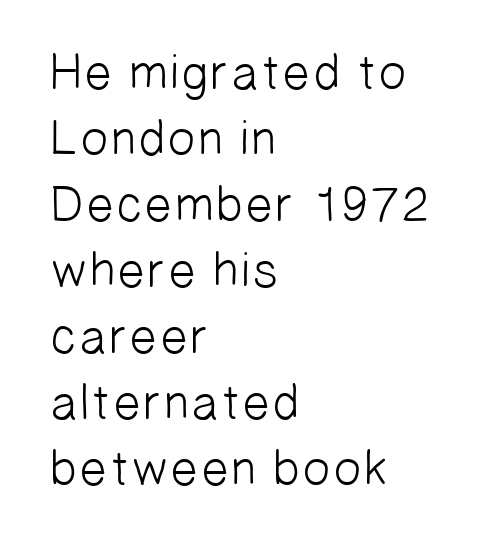
Q: Is the text bold? A: No.
Q: Is the typeface a serif or a sans-serif typeface? A: Sans-serif.
Q: Is the text underlined? A: No.
Q: How is the paragraph aligned? A: Left-aligned.
Q: Is the spacing between letters normal or unusually wide? A: Normal.
Q: Is the spacing between lines tight, normal or loose? A: Normal.
Q: Width (condensed, normal, or wide)? A: Normal.
Q: Stroke contrast? A: Low.
Q: x-height? A: Medium.
Q: Monospaced? A: No.
